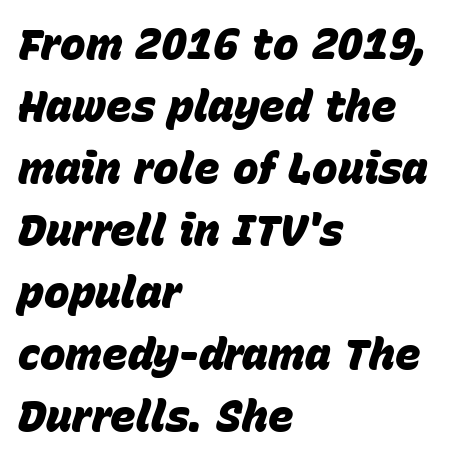
Q: Is the text bold? A: Yes.
Q: Is the text italic (slanted)? A: Yes, it leans right by about 15 degrees.
Q: Is the text underlined? A: No.
Q: How is the paragraph aligned? A: Left-aligned.
Q: Is the spacing between letters normal or unusually wide? A: Normal.
Q: Is the spacing between lines tight, normal or loose? A: Normal.
Q: Width (condensed, normal, or wide)? A: Normal.
Q: Stroke contrast? A: Low.
Q: x-height? A: Large.
Q: Monospaced? A: No.
